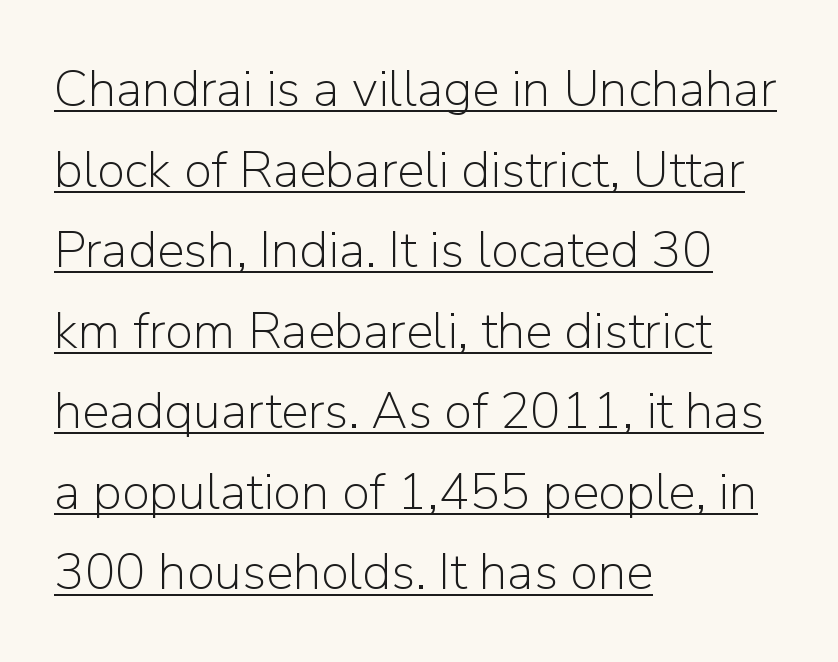
Q: Is the text bold? A: No.
Q: Is the text italic (slanted)? A: No, it is upright.
Q: Is the typeface a serif or a sans-serif typeface? A: Sans-serif.
Q: Is the text underlined? A: Yes.
Q: How is the paragraph aligned? A: Left-aligned.
Q: Is the spacing between letters normal or unusually wide? A: Normal.
Q: Is the spacing between lines tight, normal or loose? A: Normal.
Q: Width (condensed, normal, or wide)? A: Normal.
Q: Stroke contrast? A: Low.
Q: x-height? A: Medium.
Q: Monospaced? A: No.
